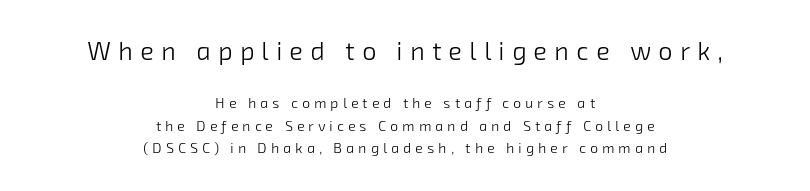
The image shows 25 px text type; set centered, normal line spacing (1.58x), unusually wide letter spacing (+0.3 em), not underlined; the first (top) block is 1.79x larger.
